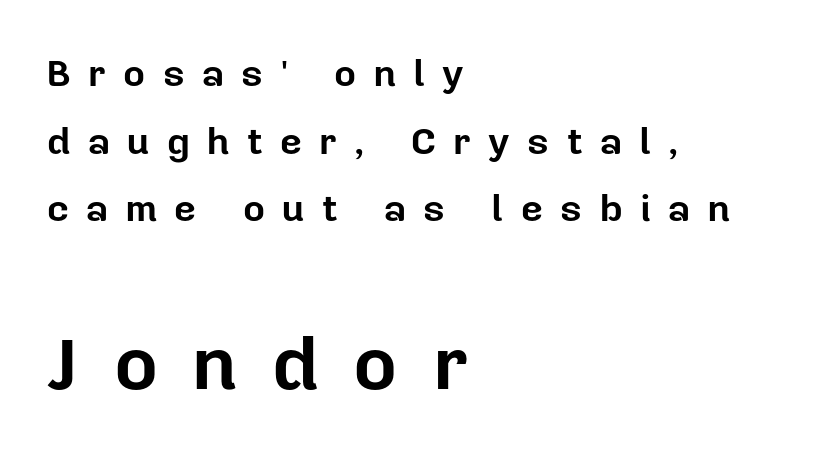
Q: Is the text bold? A: Yes.
Q: Is the text italic (slanted)? A: No, it is upright.
Q: Is the typeface a serif or a sans-serif typeface? A: Sans-serif.
Q: Is the text underlined? A: No.
Q: How is the paragraph aligned? A: Left-aligned.
Q: Is the spacing between letters normal or unusually wide? A: Unusually wide.
Q: Which block of text is set in a larger size, the first (top) or the second (bottom)? A: The second (bottom) one.
Q: Width (condensed, normal, or wide)? A: Normal.
Q: Stroke contrast? A: Low.
Q: x-height? A: Medium.
Q: Monospaced? A: No.
